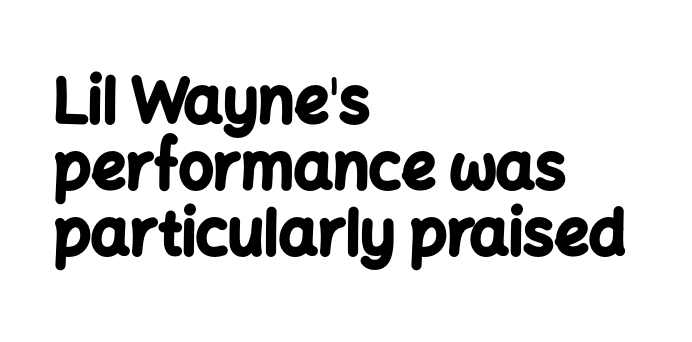
The image shows 61 px bold sans-serif type, upright; set left-aligned, tight line spacing (1.08x), normal letter spacing, not underlined; low stroke contrast and a medium x-height.
